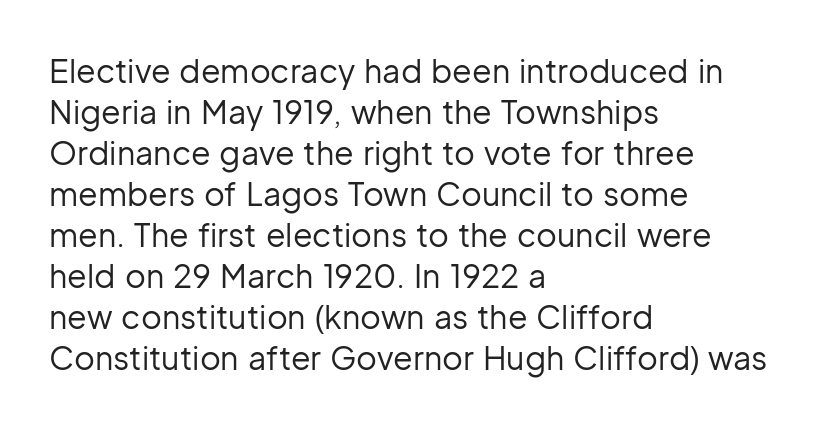
This sample is left-justified, so line endings fall wherever the words run out. Clear beneath every line of the passage. Regular leading. The letterforms sit shoulder to shoulder at normal distance. You could not count columns in this text — the font is proportionally spaced.
